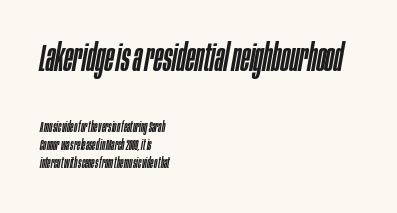
The image shows 38 px condensed type, italic (leaning right); set left-aligned, normal line spacing (1.3x), normal letter spacing, not underlined; the first (top) block is 2.71x larger; low stroke contrast and a large x-height.
